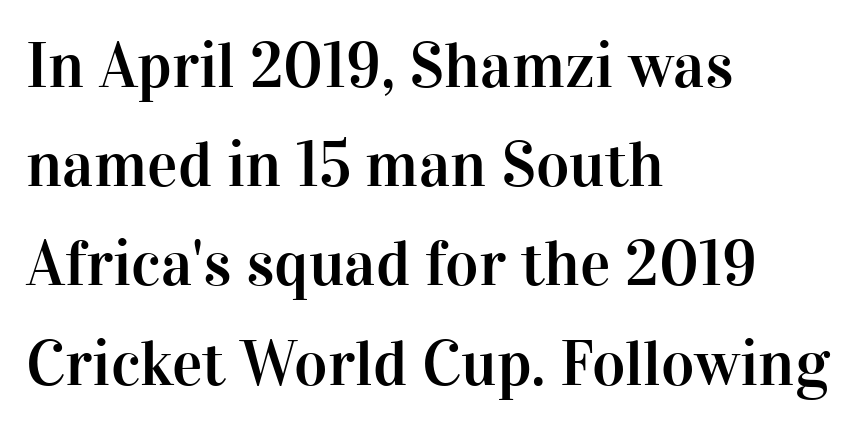
Tracking here is standard; glyphs follow each other at the usual distance. Posture: vertical. Horizontally, the lines are justified to the leading edge only. The space directly below the letters is spotless.
